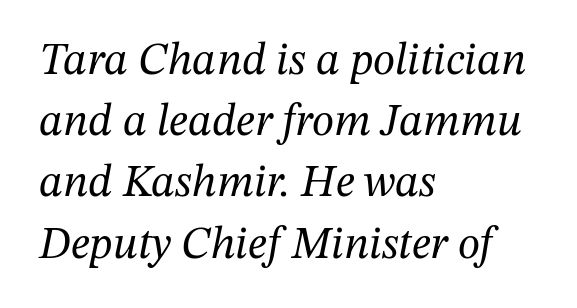
The image shows 45 px regular-weight serif type, italic (leaning right); set left-aligned, normal line spacing (1.36x), normal letter spacing, not underlined; medium stroke contrast and a medium x-height.
